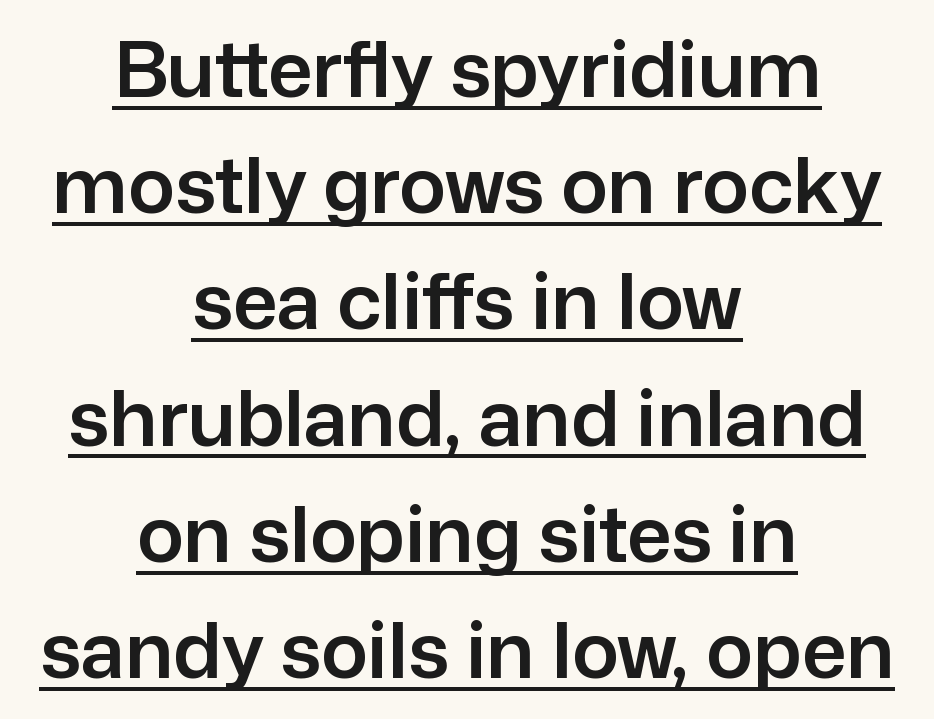
Q: Is the text italic (slanted)? A: No, it is upright.
Q: Is the typeface a serif or a sans-serif typeface? A: Sans-serif.
Q: Is the text underlined? A: Yes.
Q: How is the paragraph aligned? A: Centered.
Q: Is the spacing between letters normal or unusually wide? A: Normal.
Q: Is the spacing between lines tight, normal or loose? A: Normal.
Q: Width (condensed, normal, or wide)? A: Normal.
Q: Stroke contrast? A: Low.
Q: x-height? A: Medium.
Q: Monospaced? A: No.
